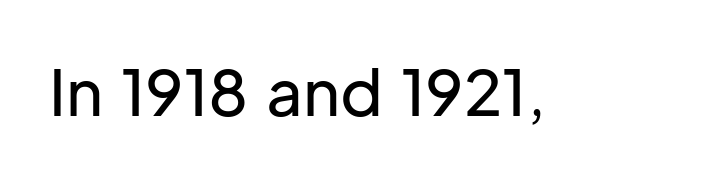
{"serif": "no", "italic": "no", "width": "normal", "stroke_contrast": "low", "x_height": "medium", "monospaced": "no", "underline": "no", "letter_spacing": "normal", "letter_spacing_em": 0.0, "glyph_px": 64}
